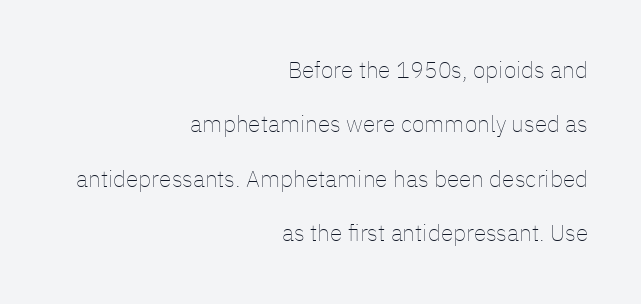
Q: Is the text bold? A: No.
Q: Is the text italic (slanted)? A: No, it is upright.
Q: Is the text underlined? A: No.
Q: How is the paragraph aligned? A: Right-aligned.
Q: Is the spacing between letters normal or unusually wide? A: Normal.
Q: Is the spacing between lines tight, normal or loose? A: Loose.
